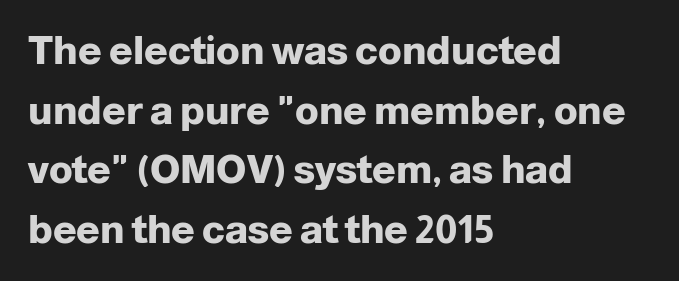
Layout note: lines flush left. The horizontal fit of the characters is conventional and even. Is this a fixed-width face? No — the glyphs have proportional, varying widths. The space directly below the letters is spotless. Compared with typical paragraphs, the rows here are spaced about the same.
